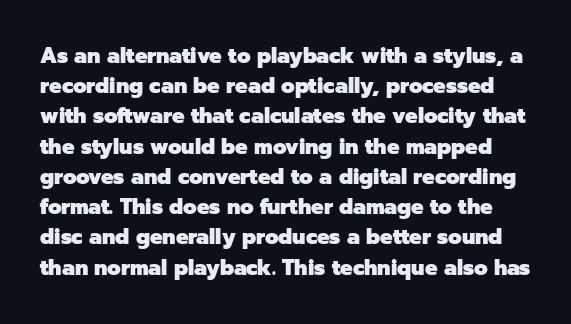
The image shows 21 px bold type, upright; set normal line spacing (1.44x), normal letter spacing, not underlined.
